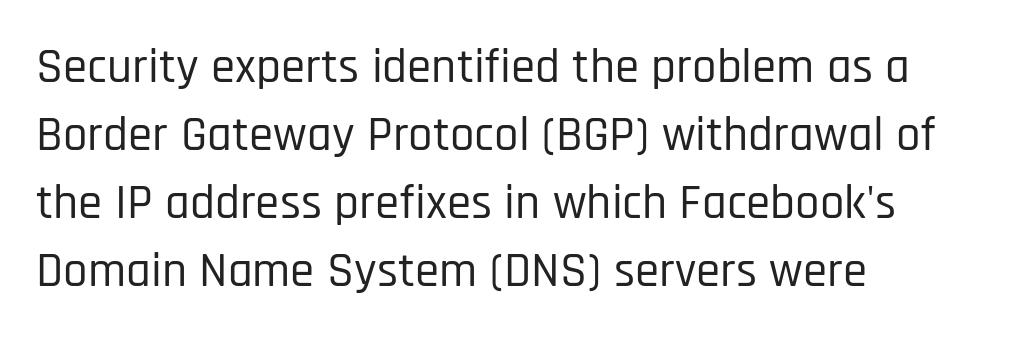
{"serif": "no", "italic": "no", "width": "condensed", "stroke_contrast": "low", "x_height": "large", "monospaced": "no", "underline": "no", "align": "left", "line_spacing": "normal", "line_spacing_ratio": 1.39, "letter_spacing": "normal", "letter_spacing_em": 0.0, "glyph_px": 49}
